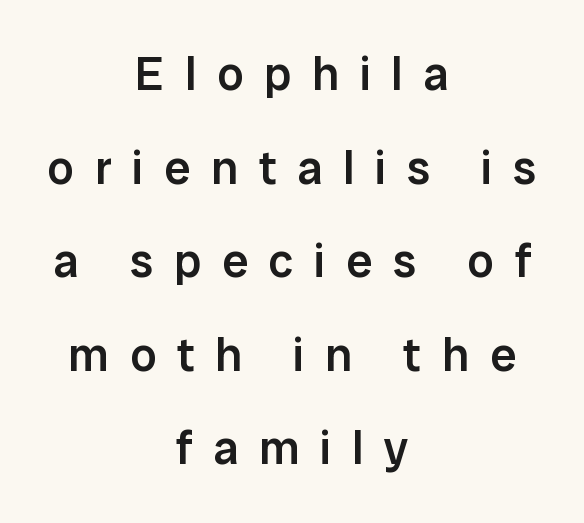
{"serif": "no", "italic": "no", "bold": "semi", "weight": "semibold", "width": "normal", "stroke_contrast": "low", "x_height": "medium", "monospaced": "no", "underline": "no", "align": "center", "line_spacing": "loose", "line_spacing_ratio": 1.99, "letter_spacing": "wide", "letter_spacing_em": 0.44, "glyph_px": 47}
